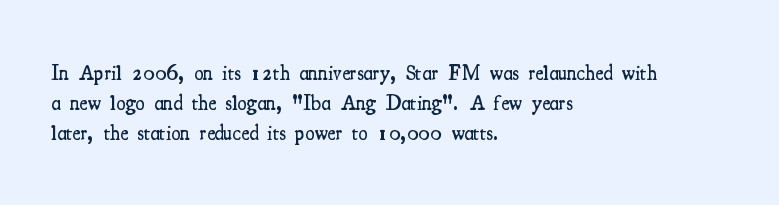
{"italic": "no", "bold": "semi", "underline": "no", "align": "left", "line_spacing": "normal", "line_spacing_ratio": 1.43, "letter_spacing": "normal", "letter_spacing_em": 0.0, "glyph_px": 21}
